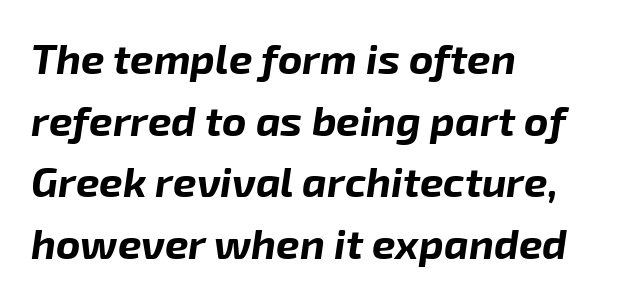
What's the leading like? Ordinary, nothing unusual. The passage shown is typed in a proportional face where columns would drift. The passage shown has conventional tracking throughout. One-word summary of the alignment: left.
